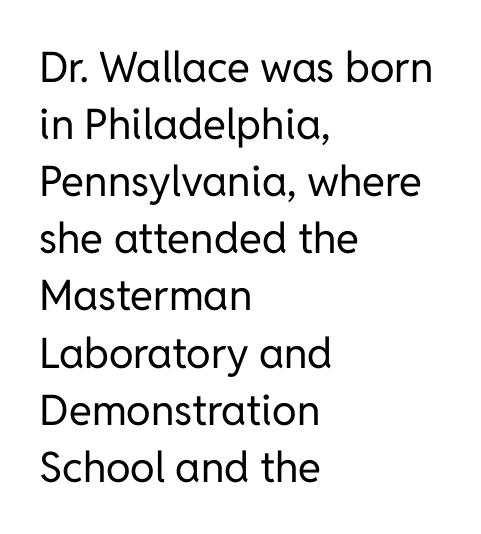
Q: Is the text bold? A: No.
Q: Is the text italic (slanted)? A: No, it is upright.
Q: Is the typeface a serif or a sans-serif typeface? A: Sans-serif.
Q: Is the text underlined? A: No.
Q: How is the paragraph aligned? A: Left-aligned.
Q: Is the spacing between letters normal or unusually wide? A: Normal.
Q: Is the spacing between lines tight, normal or loose? A: Normal.
Q: Width (condensed, normal, or wide)? A: Normal.
Q: Stroke contrast? A: Low.
Q: x-height? A: Medium.
Q: Monospaced? A: No.
